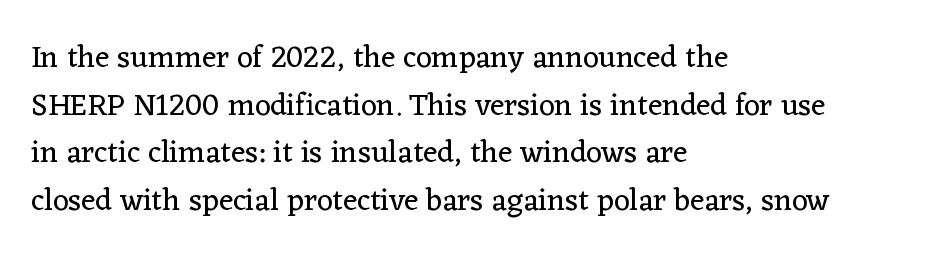
{"serif": "yes", "italic": "no", "bold": "no", "weight": "regular", "width": "normal", "stroke_contrast": "low", "x_height": "medium", "monospaced": "no", "underline": "no", "align": "left", "line_spacing": "normal", "line_spacing_ratio": 1.54, "letter_spacing": "normal", "letter_spacing_em": 0.0, "glyph_px": 31}
